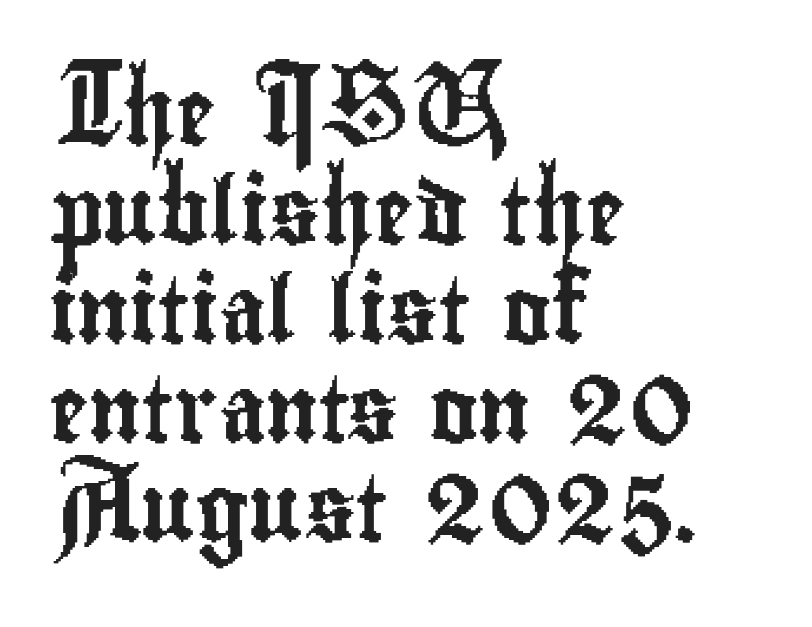
Q: Is the text italic (slanted)? A: No, it is upright.
Q: Is the typeface a serif or a sans-serif typeface? A: Sans-serif.
Q: Is the text underlined? A: No.
Q: How is the paragraph aligned? A: Left-aligned.
Q: Is the spacing between letters normal or unusually wide? A: Normal.
Q: Is the spacing between lines tight, normal or loose? A: Normal.
Q: Width (condensed, normal, or wide)? A: Condensed.
Q: Stroke contrast? A: Low.
Q: x-height? A: Small.
Q: Monospaced? A: No.
